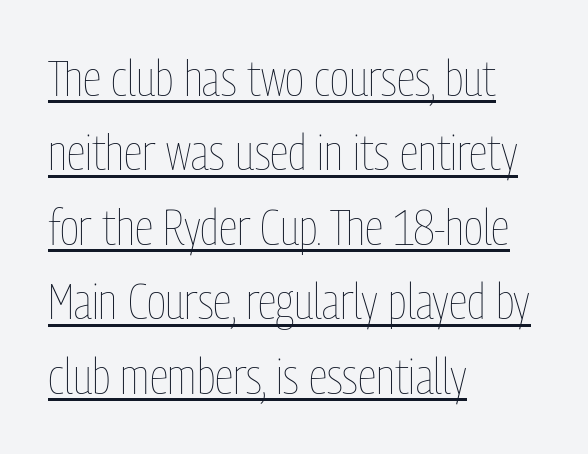
{"italic": "no", "bold": "no", "weight": "thin", "width": "condensed", "stroke_contrast": "low", "x_height": "medium", "monospaced": "no", "underline": "yes", "align": "left", "line_spacing": "normal", "line_spacing_ratio": 1.52, "letter_spacing": "normal", "letter_spacing_em": 0.0, "glyph_px": 49}
